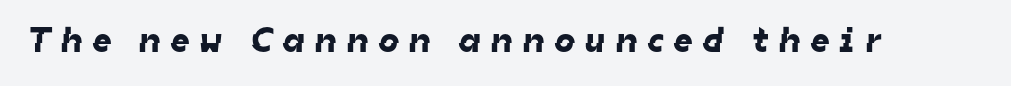
Just letters on the line, the space beneath them empty. Look at the bottom of the vertical strokes: they stop flat, with no serifs. The face used here is proportionally spaced, like ordinary book or web type. A typesetter would call this heavily tracked-out type.
